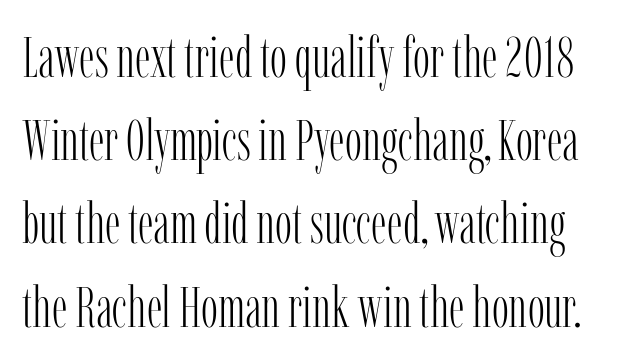
The image shows 57 px light, condensed serif type, upright; set normal line spacing (1.46x), normal letter spacing, not underlined; low stroke contrast and a medium x-height.
